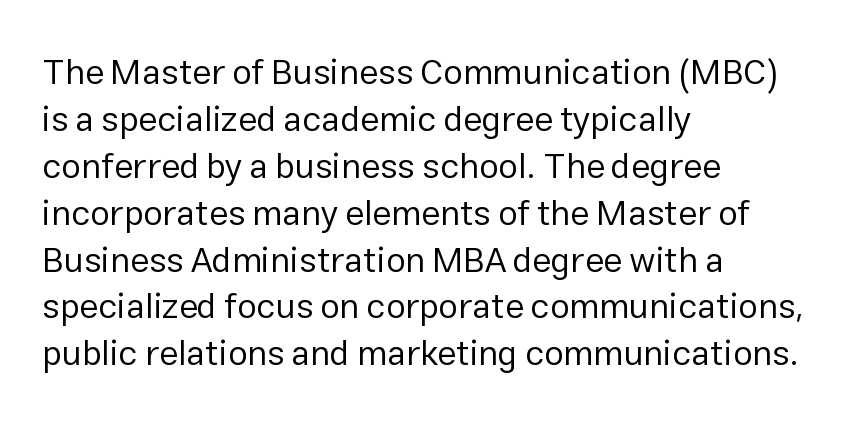
A roman cut, with each character standing at attention. Honestly, the row spacing looks completely unremarkable. Check the space under the baseline: it is left empty. Characters follow at the spacing the type designer built in.
